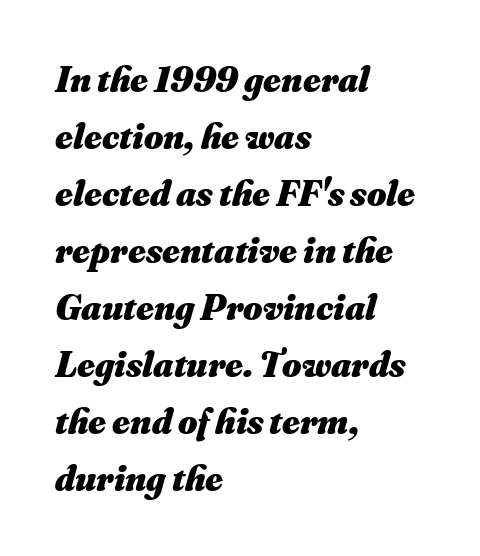
Honestly, the row spacing looks completely unremarkable. Left-aligned paragraph, ragged on the right. Strong, thick strokes mark this as bold type. The tracking reads as untouched default to a designer's eye. The face used here is proportionally spaced, like ordinary book or web type. Is the type slanted? Yes — the strokes lean at a clear angle.
